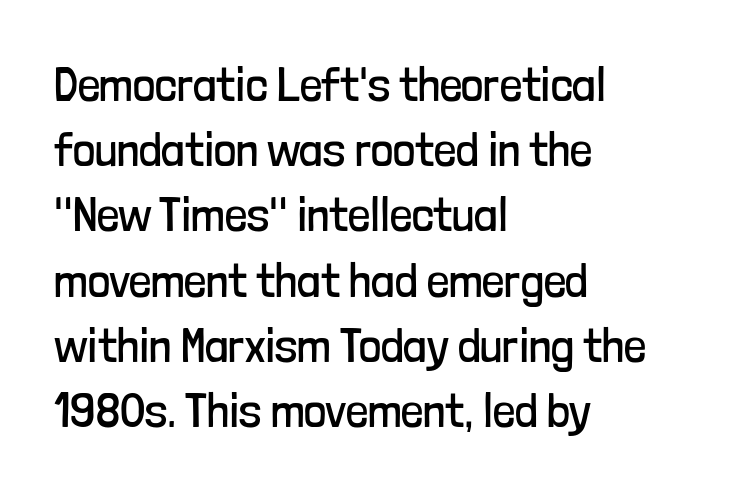
{"serif": "no", "italic": "no", "bold": "no", "weight": "regular", "width": "condensed", "stroke_contrast": "low", "x_height": "medium", "monospaced": "no", "underline": "no", "align": "left", "line_spacing": "normal", "line_spacing_ratio": 1.33, "letter_spacing": "normal", "letter_spacing_em": 0.0, "glyph_px": 49}
